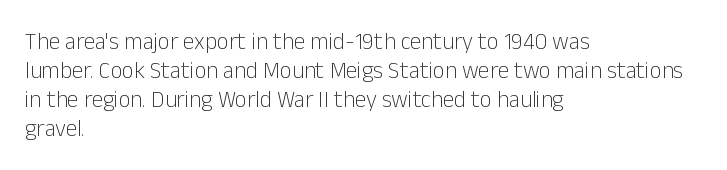
A typesetter would call this zero additional tracking. If you drew a line through each stem, it would be perfectly vertical. This block has exactly the height ordinary leading produces. Teacher's note: observe the even left margin — that is flush-left alignment. The area under the type is left untouched. This is not heavy type; no bold has been used.
